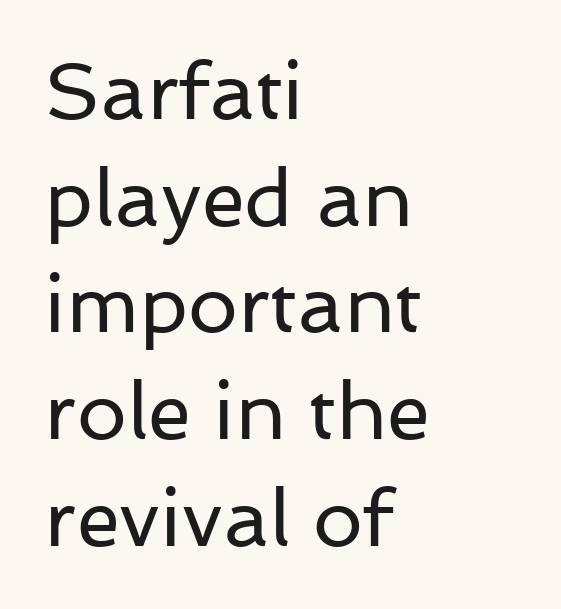
Weight: in the light-to-regular range. The lines in this sample share a left origin and differ only in where they stop. You can tell from the bare stems that sans-serif type was used. Decoration check: the copy has no underline.
